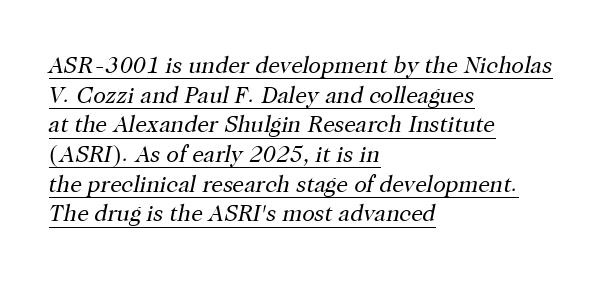
The image shows 23 px text type, italic (leaning right); set left-aligned, normal line spacing (1.29x), normal letter spacing, underlined.
